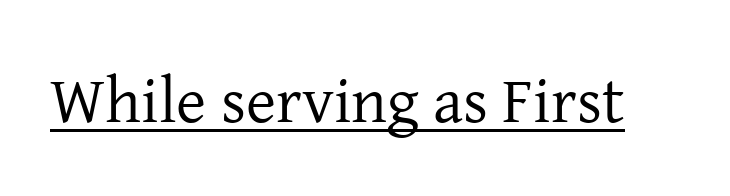
Q: Is the text bold? A: No.
Q: Is the text italic (slanted)? A: No, it is upright.
Q: Is the typeface a serif or a sans-serif typeface? A: Serif.
Q: Is the text underlined? A: Yes.
Q: Is the spacing between letters normal or unusually wide? A: Normal.
Q: Width (condensed, normal, or wide)? A: Normal.
Q: Stroke contrast? A: Low.
Q: x-height? A: Medium.
Q: Monospaced? A: No.
